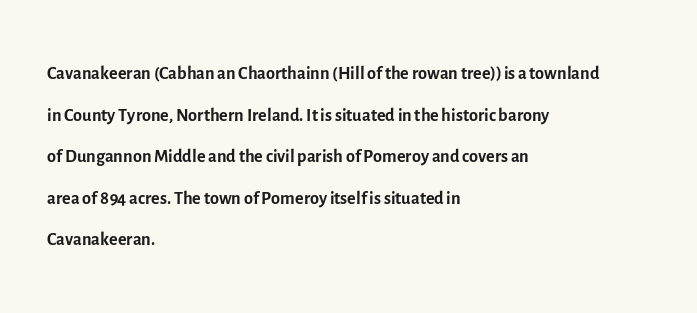
Rule under the text: the space is simply empty. One-word summary of the alignment: left. Stroke thickness stays within the range of a standard reading face or lighter. Rows of type keep a routine distance in the vertical direction. Ascenders rise straight up at ninety degrees. The tracking reads as untouched default to a designer's eye.
